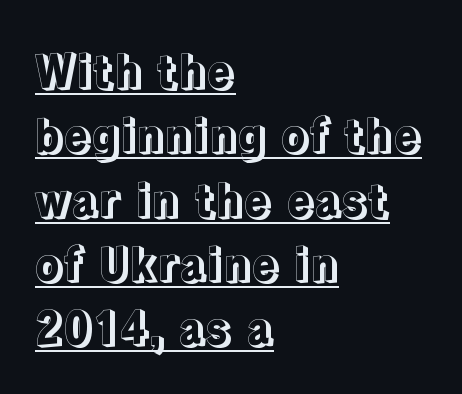
The image shows 45 px text type, upright; set left-aligned, normal line spacing (1.43x), normal letter spacing, underlined; a medium x-height.
